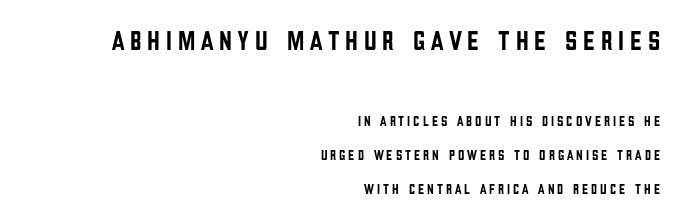
{"italic": "no", "underline": "no", "align": "right", "line_spacing": "loose", "line_spacing_ratio": 2.43, "letter_spacing": "wide", "letter_spacing_em": 0.21, "larger_block": "first", "size_ratio": 1.93, "glyph_px": 27}
